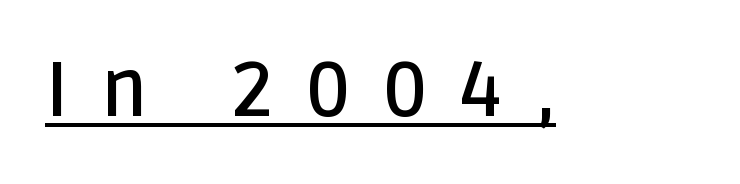
Q: Is the text bold? A: Semi-bold.
Q: Is the text italic (slanted)? A: No, it is upright.
Q: Is the typeface a serif or a sans-serif typeface? A: Sans-serif.
Q: Is the text underlined? A: Yes.
Q: Is the spacing between letters normal or unusually wide? A: Unusually wide.
Q: Width (condensed, normal, or wide)? A: Normal.
Q: Stroke contrast? A: Low.
Q: x-height? A: Large.
Q: Monospaced? A: No.
